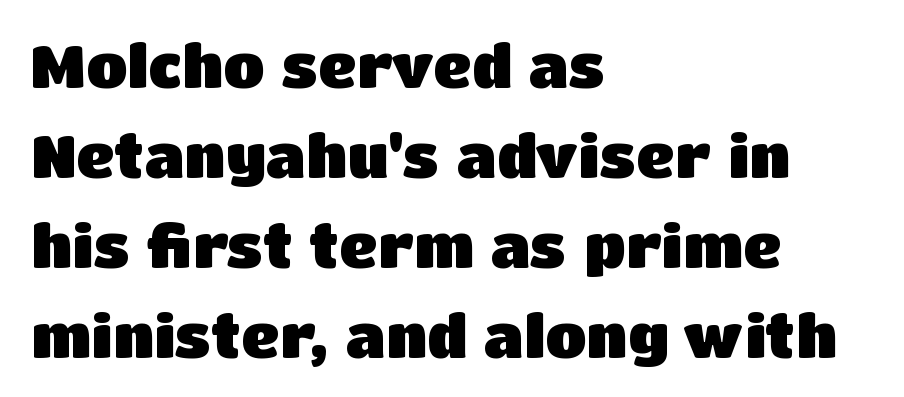
Q: Is the text bold? A: Yes.
Q: Is the text italic (slanted)? A: No, it is upright.
Q: Is the typeface a serif or a sans-serif typeface? A: Sans-serif.
Q: Is the text underlined? A: No.
Q: How is the paragraph aligned? A: Left-aligned.
Q: Is the spacing between letters normal or unusually wide? A: Normal.
Q: Is the spacing between lines tight, normal or loose? A: Normal.
Q: Width (condensed, normal, or wide)? A: Normal.
Q: Stroke contrast? A: Low.
Q: x-height? A: Large.
Q: Monospaced? A: No.
